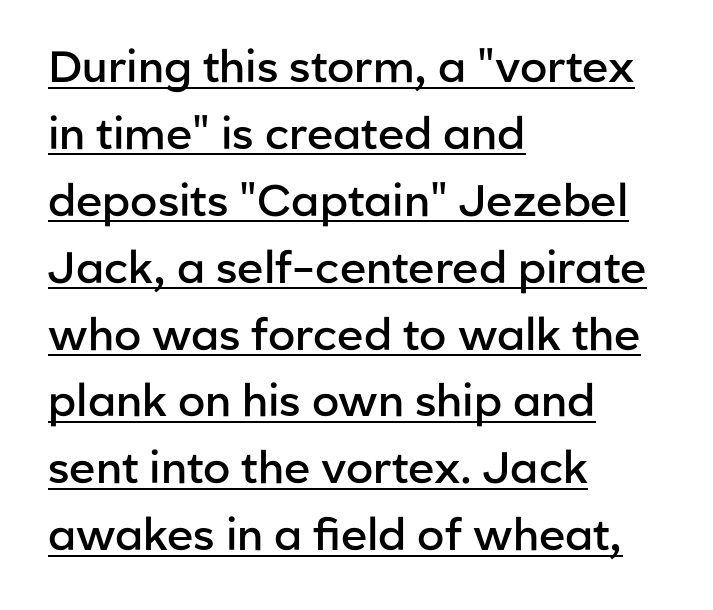
The image shows 44 px semibold sans-serif type, upright; set left-aligned, normal line spacing (1.52x), normal letter spacing, underlined; low stroke contrast and a medium x-height.
